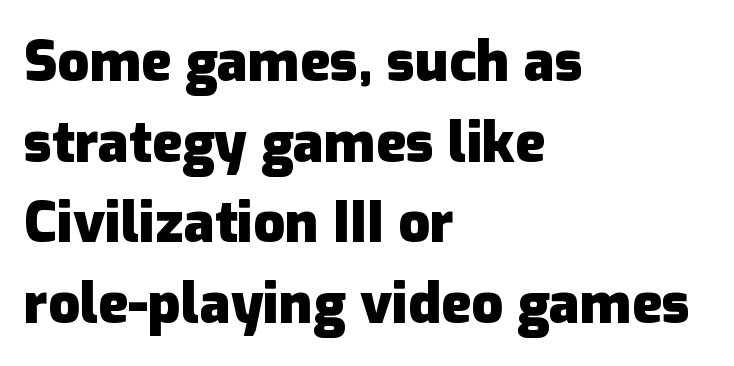
Q: Is the text bold? A: Yes.
Q: Is the text italic (slanted)? A: No, it is upright.
Q: Is the typeface a serif or a sans-serif typeface? A: Sans-serif.
Q: Is the text underlined? A: No.
Q: How is the paragraph aligned? A: Left-aligned.
Q: Is the spacing between letters normal or unusually wide? A: Normal.
Q: Is the spacing between lines tight, normal or loose? A: Normal.
Q: Width (condensed, normal, or wide)? A: Normal.
Q: Stroke contrast? A: Low.
Q: x-height? A: Medium.
Q: Monospaced? A: No.
